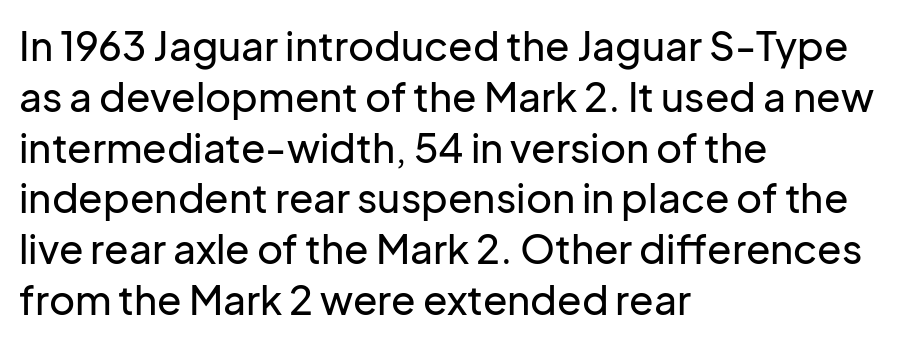
Q: Is the text italic (slanted)? A: No, it is upright.
Q: Is the typeface a serif or a sans-serif typeface? A: Sans-serif.
Q: Is the text underlined? A: No.
Q: How is the paragraph aligned? A: Left-aligned.
Q: Is the spacing between letters normal or unusually wide? A: Normal.
Q: Is the spacing between lines tight, normal or loose? A: Normal.
Q: Width (condensed, normal, or wide)? A: Normal.
Q: Stroke contrast? A: Low.
Q: x-height? A: Medium.
Q: Monospaced? A: No.
